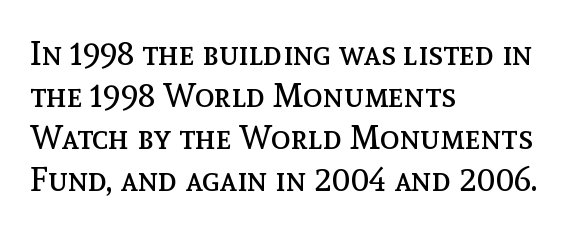
{"italic": "no", "bold": "no", "weight": "regular", "width": "normal", "x_height": "medium", "monospaced": "no", "underline": "no", "align": "left", "line_spacing": "normal", "line_spacing_ratio": 1.27, "letter_spacing": "normal", "letter_spacing_em": 0.0, "glyph_px": 33}
